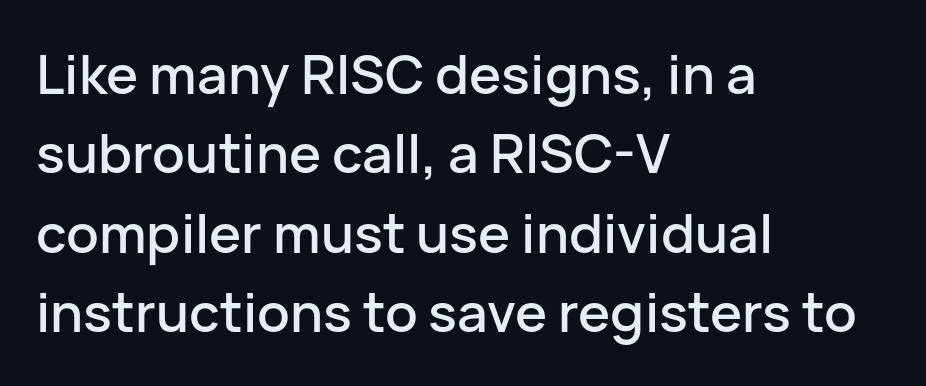
The image shows 54 px sans-serif type, upright; set left-aligned, normal line spacing (1.47x), normal letter spacing, not underlined; low stroke contrast and a medium x-height.
